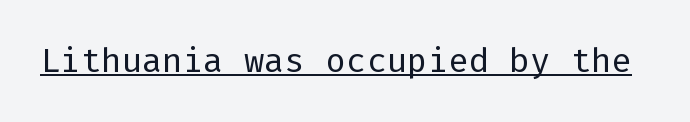
Q: Is the text bold? A: No.
Q: Is the text italic (slanted)? A: No, it is upright.
Q: Is the typeface a serif or a sans-serif typeface? A: Sans-serif.
Q: Is the text underlined? A: Yes.
Q: Is the spacing between letters normal or unusually wide? A: Normal.
Q: Width (condensed, normal, or wide)? A: Normal.
Q: Stroke contrast? A: Low.
Q: x-height? A: Medium.
